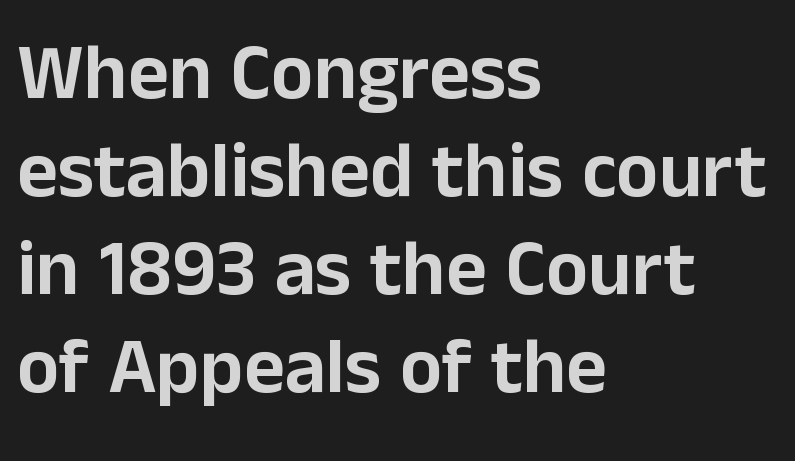
Q: Is the text italic (slanted)? A: No, it is upright.
Q: Is the typeface a serif or a sans-serif typeface? A: Sans-serif.
Q: Is the text underlined? A: No.
Q: How is the paragraph aligned? A: Left-aligned.
Q: Is the spacing between letters normal or unusually wide? A: Normal.
Q: Width (condensed, normal, or wide)? A: Normal.
Q: Stroke contrast? A: Low.
Q: x-height? A: Medium.
Q: Monospaced? A: No.
